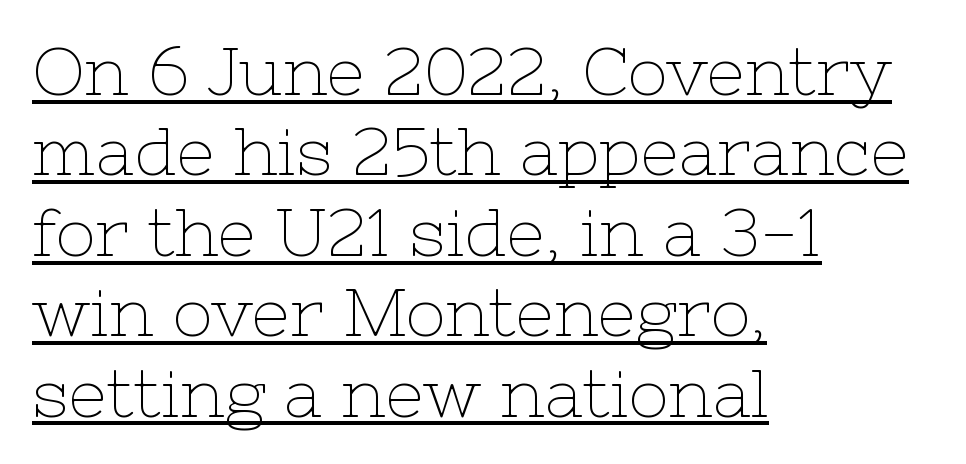
Default kerning and tracking; the words read as compact shapes. Font category for this specimen: serif. Quick note: underline on. Heft: none added — not bold. Character widths vary here, with narrow letters taking less room than wide ones. Teacher's note: observe the even left margin — that is flush-left alignment.
